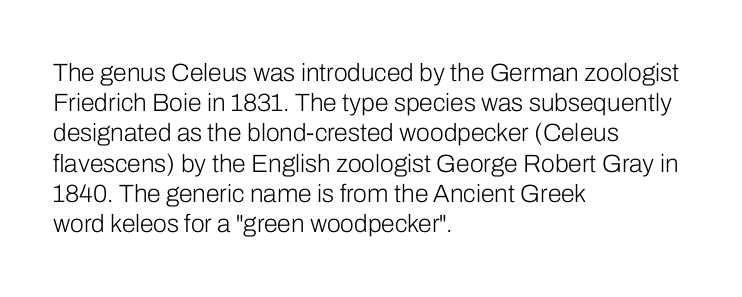
Q: Is the text bold? A: No.
Q: Is the text italic (slanted)? A: No, it is upright.
Q: Is the text underlined? A: No.
Q: How is the paragraph aligned? A: Left-aligned.
Q: Is the spacing between letters normal or unusually wide? A: Normal.
